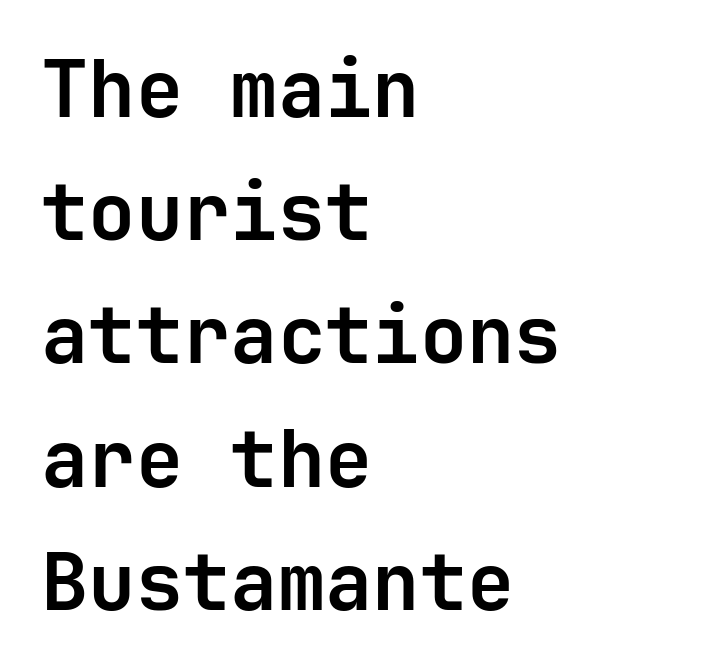
The passage shown has conventional tracking throughout. Its strokes are broad and dark, the hallmark of bold type. The font's upright variant was chosen for this text. Letterform terminals end flat and unadorned throughout the passage. Normally led — the rows are evenly, conventionally spaced.
